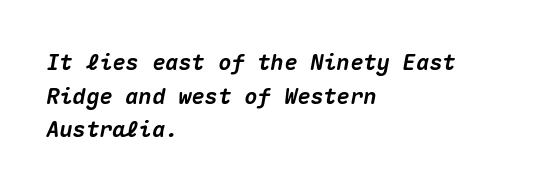
Q: Is the text bold? A: Yes.
Q: Is the text italic (slanted)? A: Yes, it leans right by about 10 degrees.
Q: Is the text underlined? A: No.
Q: How is the paragraph aligned? A: Left-aligned.
Q: Is the spacing between letters normal or unusually wide? A: Normal.
Q: Is the spacing between lines tight, normal or loose? A: Normal.
